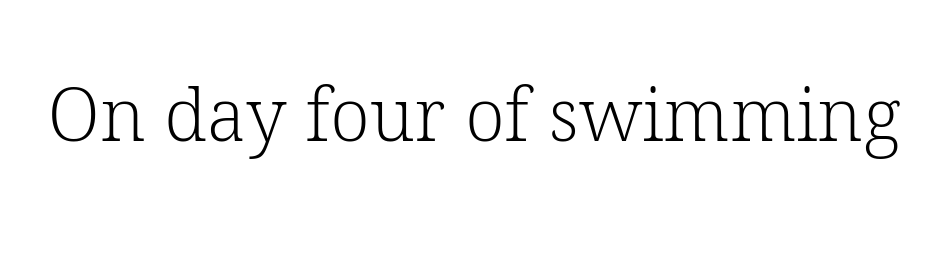
The image shows 73 px light serif type, upright; set normal letter spacing, not underlined; low stroke contrast and a medium x-height.
